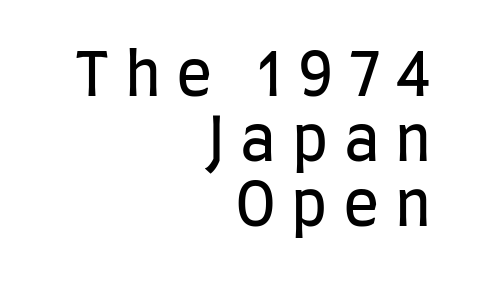
Q: Is the text bold? A: No.
Q: Is the text italic (slanted)? A: No, it is upright.
Q: Is the typeface a serif or a sans-serif typeface? A: Sans-serif.
Q: Is the text underlined? A: No.
Q: How is the paragraph aligned? A: Right-aligned.
Q: Is the spacing between letters normal or unusually wide? A: Unusually wide.
Q: Is the spacing between lines tight, normal or loose? A: Tight.
Q: Width (condensed, normal, or wide)? A: Condensed.
Q: Stroke contrast? A: Low.
Q: x-height? A: Large.
Q: Monospaced? A: No.
